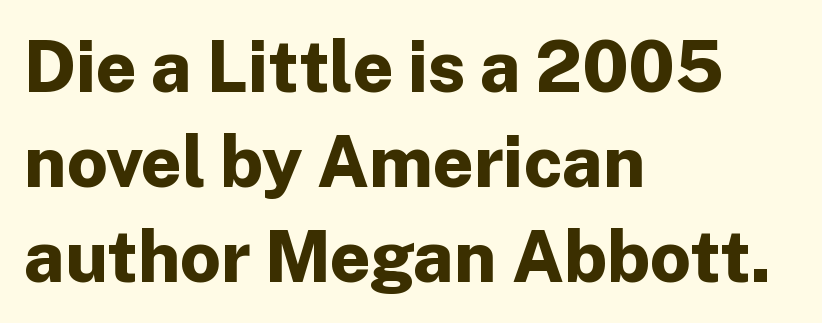
Q: Is the text bold? A: Yes.
Q: Is the text italic (slanted)? A: No, it is upright.
Q: Is the typeface a serif or a sans-serif typeface? A: Sans-serif.
Q: Is the text underlined? A: No.
Q: How is the paragraph aligned? A: Left-aligned.
Q: Is the spacing between letters normal or unusually wide? A: Normal.
Q: Is the spacing between lines tight, normal or loose? A: Normal.
Q: Width (condensed, normal, or wide)? A: Normal.
Q: Stroke contrast? A: Low.
Q: x-height? A: Medium.
Q: Monospaced? A: No.
